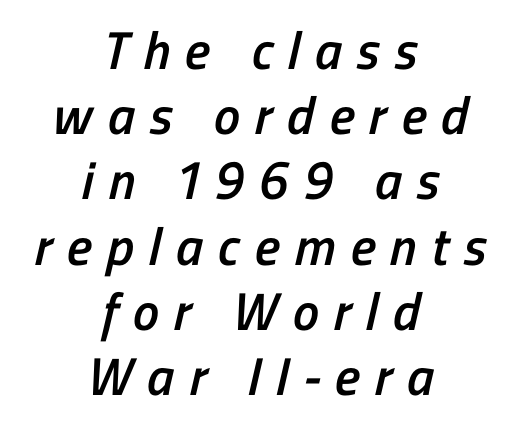
{"serif": "no", "bold": "semi", "weight": "semibold", "width": "condensed", "stroke_contrast": "low", "x_height": "medium", "monospaced": "no", "underline": "no", "align": "center", "line_spacing_ratio": 1.23, "letter_spacing": "wide", "letter_spacing_em": 0.28, "glyph_px": 53}
